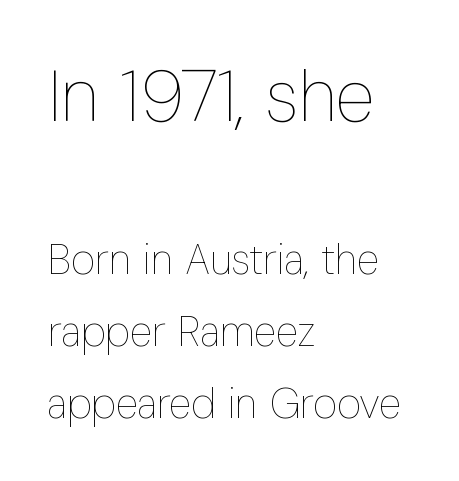
The emphasis by scale lands on block number one, above. The passage shown has conventional tracking throughout. Every character sits straight up, as roman type does. Line beginnings align vertically; line endings do not. Note the varied advance widths — an 'i' is clearly narrower than an 'm'.
